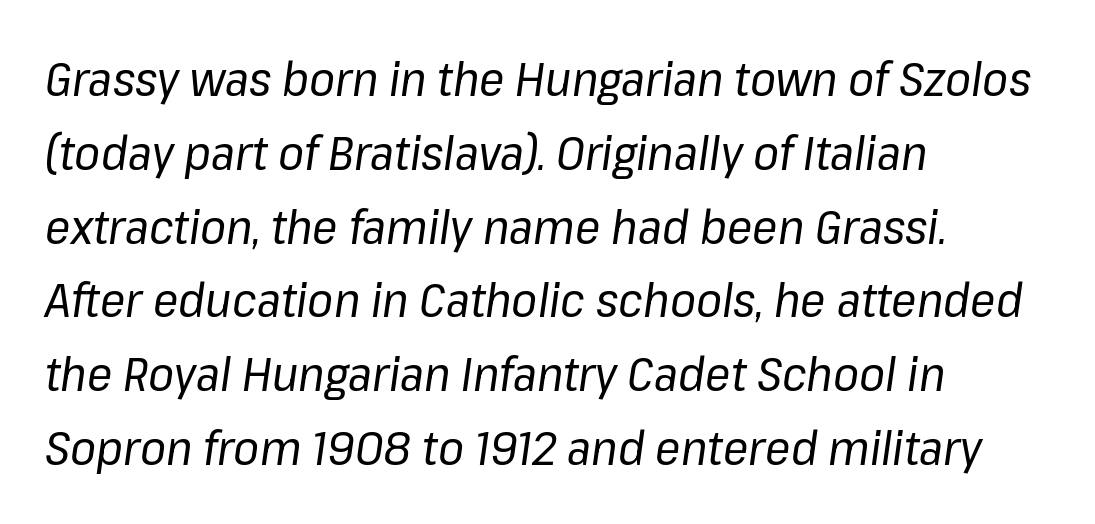
Q: Is the text bold? A: No.
Q: Is the text italic (slanted)? A: Yes, it leans right by about 8 degrees.
Q: Is the text underlined? A: No.
Q: How is the paragraph aligned? A: Left-aligned.
Q: Is the spacing between letters normal or unusually wide? A: Normal.
Q: Is the spacing between lines tight, normal or loose? A: Normal.
Q: Width (condensed, normal, or wide)? A: Normal.
Q: Stroke contrast? A: Low.
Q: x-height? A: Medium.
Q: Monospaced? A: No.
